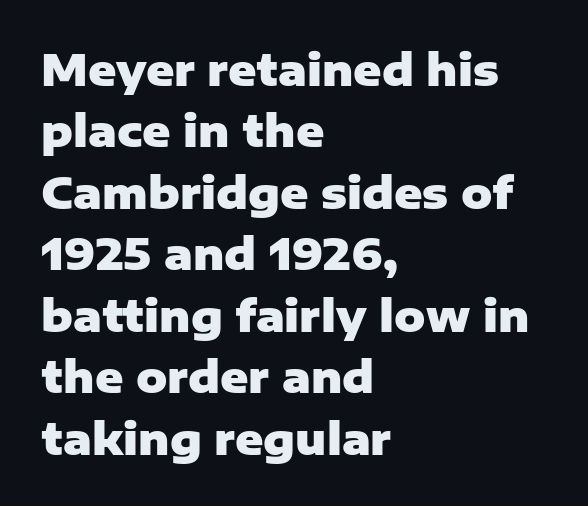
Vertical spacing — default. Chunky letters — that's bold for sure. Grotesque or geometric, the face here clearly has no serifs. Glance below the letters and you will spot only blank space. Every character sits straight up, as roman type does.
